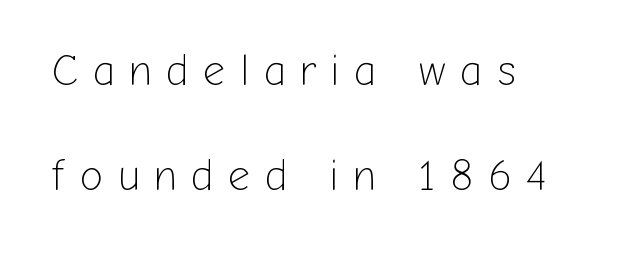
{"serif": "no", "italic": "no", "bold": "no", "weight": "light", "width": "normal", "stroke_contrast": "low", "x_height": "medium", "monospaced": "no", "underline": "no", "align": "left", "line_spacing": "loose", "line_spacing_ratio": 2.45, "letter_spacing": "wide", "letter_spacing_em": 0.34, "glyph_px": 43}
